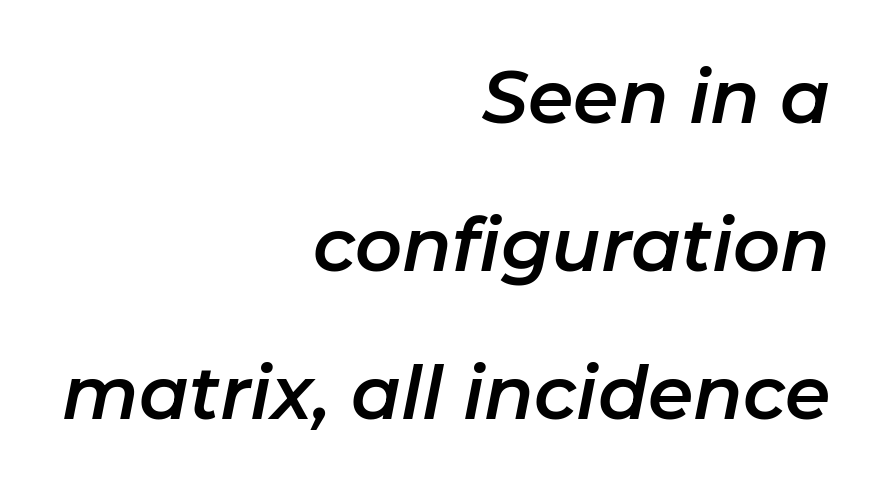
{"italic": "yes", "lean": "right", "slant_degrees": 11, "width": "normal", "stroke_contrast": "low", "x_height": "medium", "monospaced": "no", "underline": "no", "align": "right", "line_spacing": "loose", "line_spacing_ratio": 2.03, "letter_spacing": "normal", "letter_spacing_em": 0.0, "glyph_px": 73}
